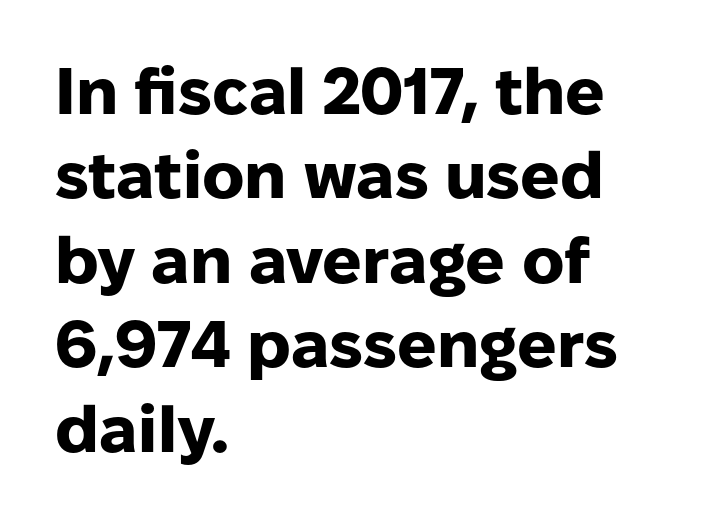
{"serif": "no", "italic": "no", "bold": "yes", "weight": "heavy", "width": "normal", "stroke_contrast": "low", "x_height": "medium", "monospaced": "no", "underline": "no", "align": "left", "line_spacing": "normal", "line_spacing_ratio": 1.3, "letter_spacing": "normal", "letter_spacing_em": 0.0, "glyph_px": 65}
